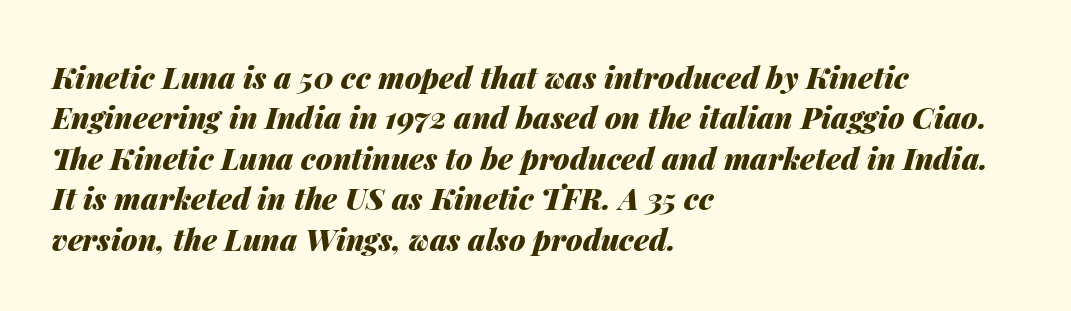
The letters are bold, with thick, heavy strokes. You could call the tracking neutral — neither tight nor loose. Regular leading. The passage shown leans; its letterforms are oblique. The words here are not underlined.
